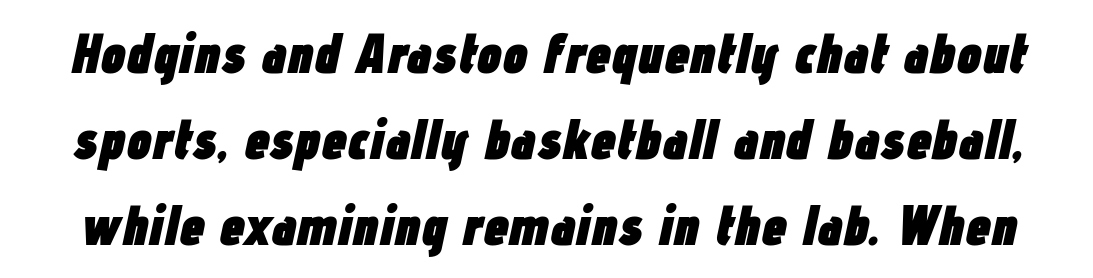
Q: Is the text bold? A: Yes.
Q: Is the text italic (slanted)? A: Yes, it leans right by about 12 degrees.
Q: Is the text underlined? A: No.
Q: Is the spacing between letters normal or unusually wide? A: Normal.
Q: Is the spacing between lines tight, normal or loose? A: Normal.
Q: Width (condensed, normal, or wide)? A: Condensed.
Q: Stroke contrast? A: Low.
Q: x-height? A: Medium.
Q: Monospaced? A: No.
